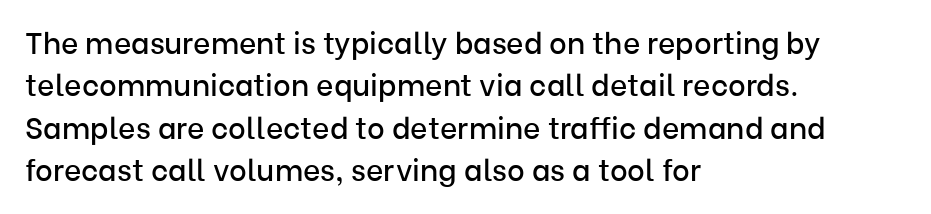
Q: Is the text italic (slanted)? A: No, it is upright.
Q: Is the typeface a serif or a sans-serif typeface? A: Sans-serif.
Q: Is the text underlined? A: No.
Q: How is the paragraph aligned? A: Left-aligned.
Q: Is the spacing between letters normal or unusually wide? A: Normal.
Q: Is the spacing between lines tight, normal or loose? A: Normal.
Q: Width (condensed, normal, or wide)? A: Normal.
Q: Stroke contrast? A: Low.
Q: x-height? A: Medium.
Q: Monospaced? A: No.
